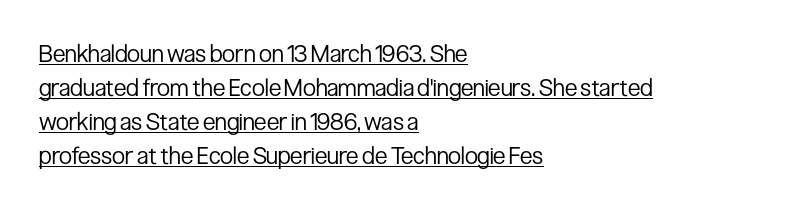
{"italic": "no", "bold": "no", "underline": "yes", "align": "left", "line_spacing": "normal", "line_spacing_ratio": 1.42, "letter_spacing": "normal", "letter_spacing_em": 0.0, "glyph_px": 24}
